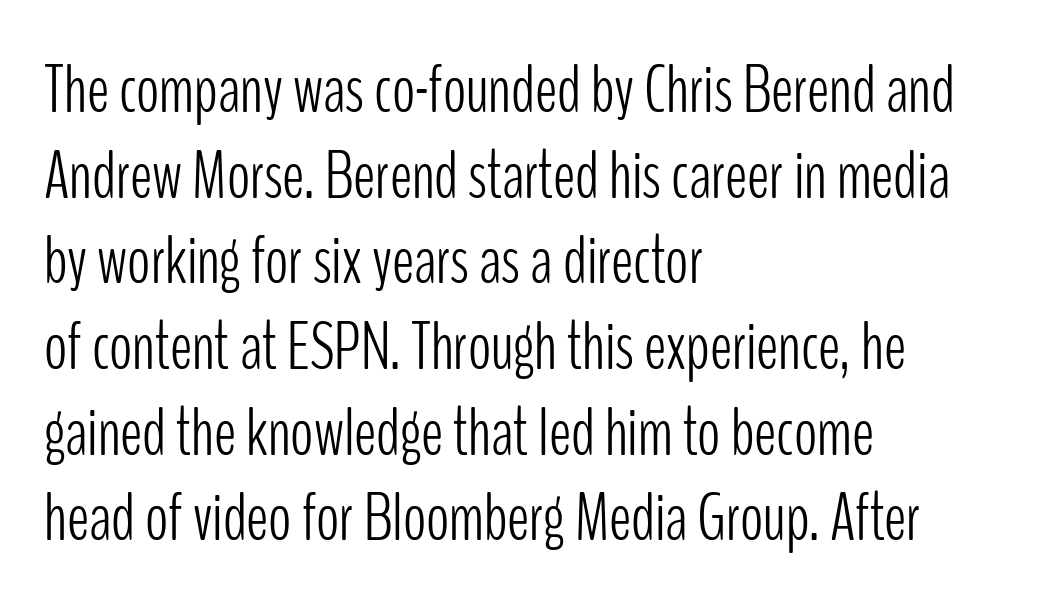
{"serif": "no", "italic": "no", "bold": "no", "weight": "light", "width": "condensed", "stroke_contrast": "low", "x_height": "medium", "monospaced": "no", "underline": "no", "align": "left", "line_spacing": "normal", "line_spacing_ratio": 1.26, "letter_spacing": "normal", "letter_spacing_em": 0.0, "glyph_px": 68}
